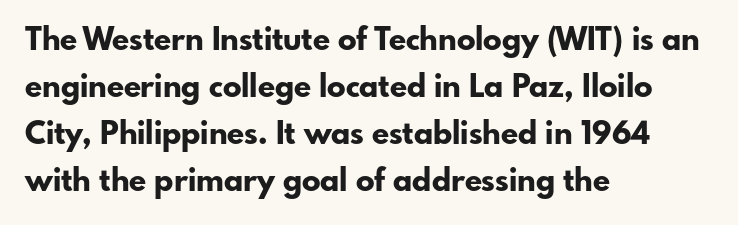
{"serif": "no", "italic": "no", "bold": "yes", "weight": "bold", "width": "normal", "stroke_contrast": "low", "x_height": "small", "monospaced": "no", "underline": "no", "align": "left", "line_spacing": "normal", "line_spacing_ratio": 1.52, "letter_spacing": "normal", "letter_spacing_em": 0.0, "glyph_px": 31}
